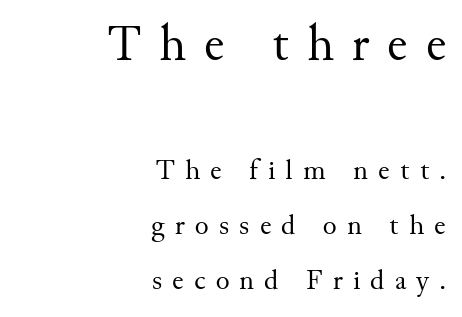
The image shows 51 px regular-weight serif type, upright; set right-aligned, loose line spacing (1.9x), unusually wide letter spacing (+0.35 em), not underlined; the first (top) block is 1.76x larger; medium stroke contrast and a small x-height.
